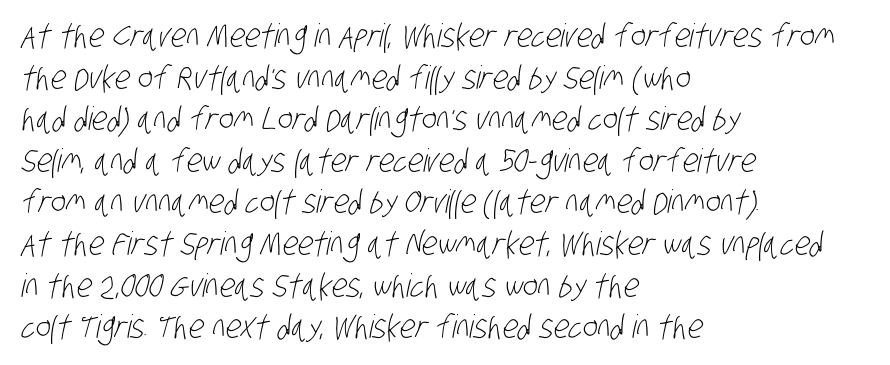
Q: Is the text bold? A: No.
Q: Is the typeface a serif or a sans-serif typeface? A: Sans-serif.
Q: Is the text underlined? A: No.
Q: How is the paragraph aligned? A: Left-aligned.
Q: Is the spacing between letters normal or unusually wide? A: Normal.
Q: Is the spacing between lines tight, normal or loose? A: Normal.
Q: Width (condensed, normal, or wide)? A: Condensed.
Q: Stroke contrast? A: Low.
Q: x-height? A: Large.
Q: Monospaced? A: No.
